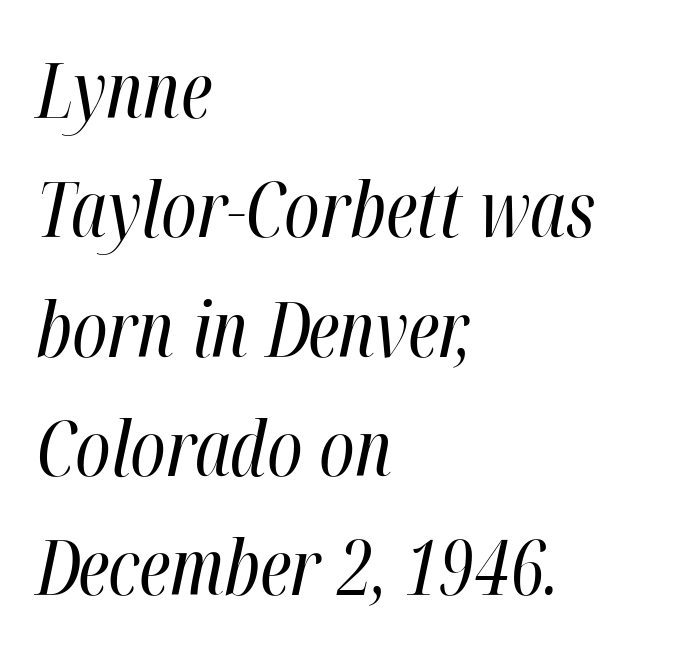
The image shows 76 px regular-weight, condensed type, italic (leaning right); set left-aligned, normal line spacing (1.57x), normal letter spacing, not underlined; high stroke contrast and a medium x-height.
